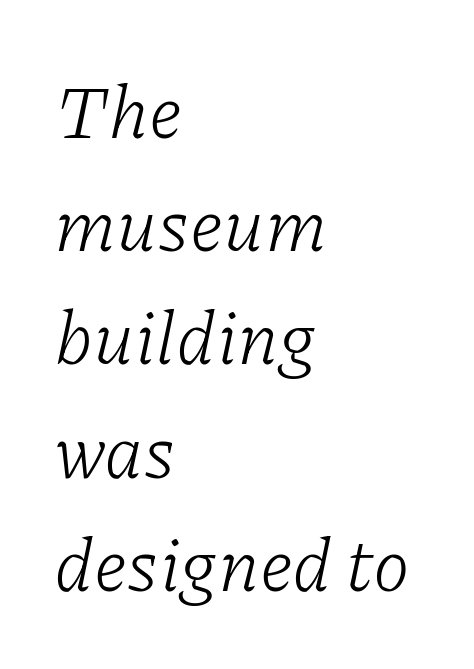
{"serif": "yes", "italic": "yes", "lean": "right", "slant_degrees": 11, "bold": "no", "weight": "light", "width": "normal", "stroke_contrast": "low", "x_height": "medium", "monospaced": "no", "underline": "no", "align": "left", "line_spacing": "normal", "line_spacing_ratio": 1.51, "letter_spacing": "normal", "letter_spacing_em": 0.0, "glyph_px": 75}
